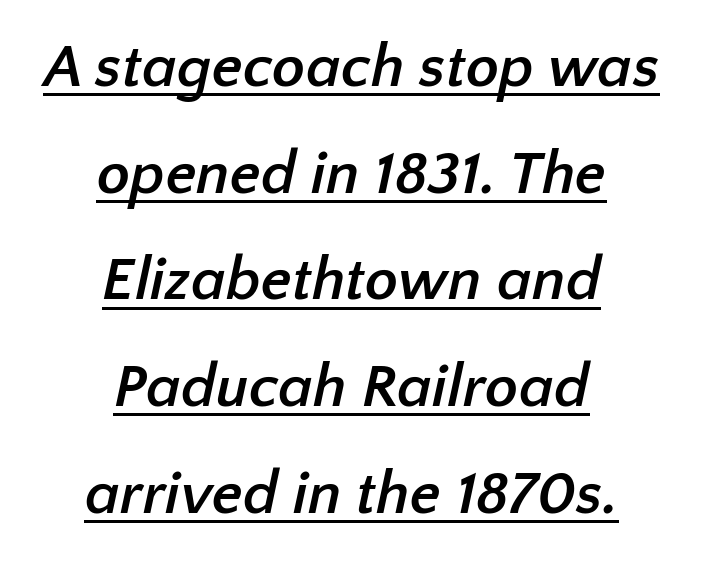
A typesetter would call this proportional, since set widths differ per character. The face used here appears with an underline applied. Default kerning and tracking; the words read as compact shapes. Typographic density is high because the face is bold. Letterform terminals end flat and unadorned throughout the passage. The compositor balanced each line on the midline.
